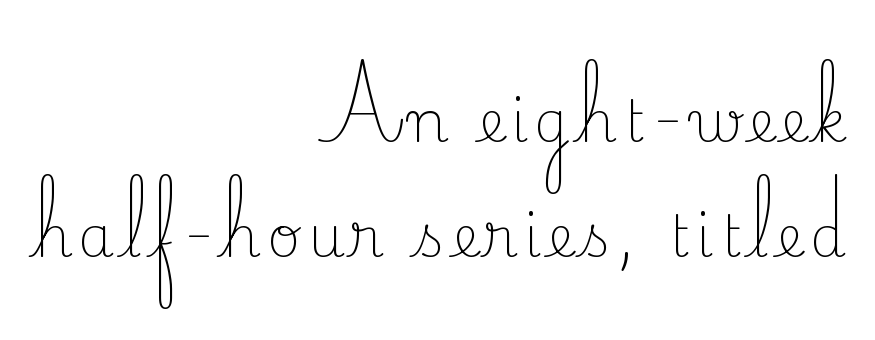
The image shows 58 px light serif type, upright; set right-aligned, loose line spacing (1.99x), not underlined; low stroke contrast and a small x-height.
